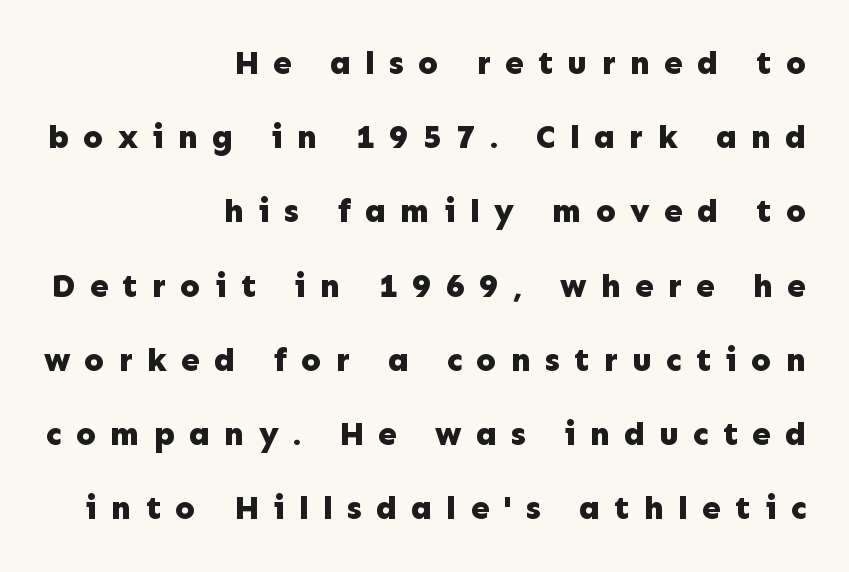
Each line ends at the same right margin while the left side varies. The horizontal fit of the characters is loose and conspicuously gappy. Leading is clearly above the norm, producing a sparse column. What kind of face is this? One without serifs — a sans. Posture: vertical. You'd pick this weight for a headline — it's a proper bold.
